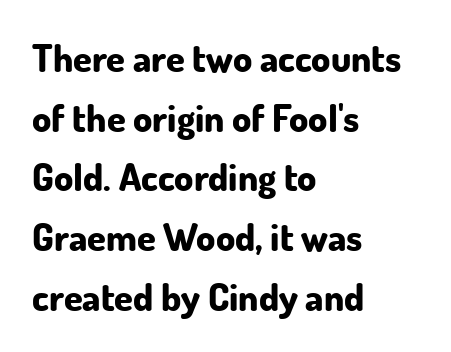
{"serif": "no", "italic": "no", "bold": "yes", "weight": "bold", "width": "normal", "stroke_contrast": "low", "x_height": "small", "monospaced": "no", "underline": "no", "align": "left", "line_spacing": "normal", "line_spacing_ratio": 1.57, "letter_spacing": "normal", "letter_spacing_em": 0.0, "glyph_px": 38}
